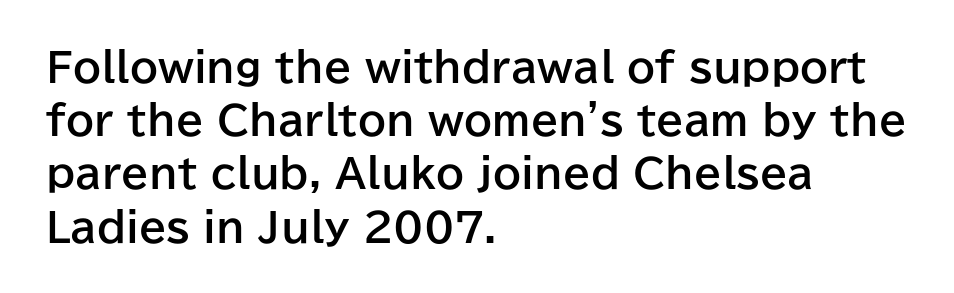
Q: Is the text bold? A: Yes.
Q: Is the text italic (slanted)? A: No, it is upright.
Q: Is the typeface a serif or a sans-serif typeface? A: Sans-serif.
Q: Is the text underlined? A: No.
Q: How is the paragraph aligned? A: Left-aligned.
Q: Is the spacing between letters normal or unusually wide? A: Normal.
Q: Is the spacing between lines tight, normal or loose? A: Normal.
Q: Width (condensed, normal, or wide)? A: Normal.
Q: Stroke contrast? A: Low.
Q: x-height? A: Medium.
Q: Monospaced? A: No.
